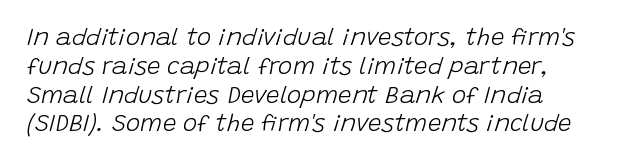
Q: Is the text bold? A: No.
Q: Is the text italic (slanted)? A: Yes, it leans right by about 15 degrees.
Q: Is the text underlined? A: No.
Q: How is the paragraph aligned? A: Left-aligned.
Q: Is the spacing between letters normal or unusually wide? A: Normal.
